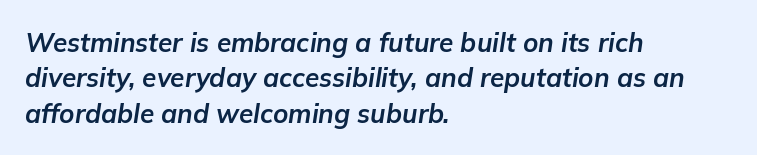
A typesetter would mark this as italic. Heavy, bold letterforms. The face used here is rendered with its standard letterfit. The space directly below the letters is spotless. A typesetter would call this leading conventional body-copy spacing.
